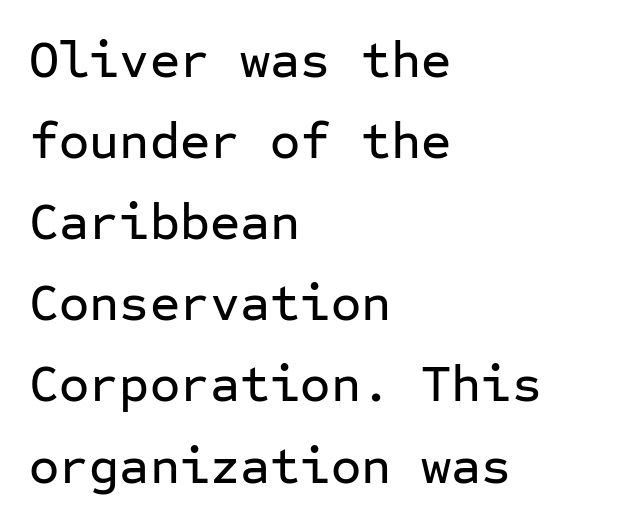
{"serif": "no", "italic": "no", "width": "normal", "stroke_contrast": "low", "x_height": "medium", "monospaced": "yes", "underline": "no", "align": "left", "line_spacing": "normal", "line_spacing_ratio": 1.56, "letter_spacing": "normal", "letter_spacing_em": 0.0, "glyph_px": 52}
